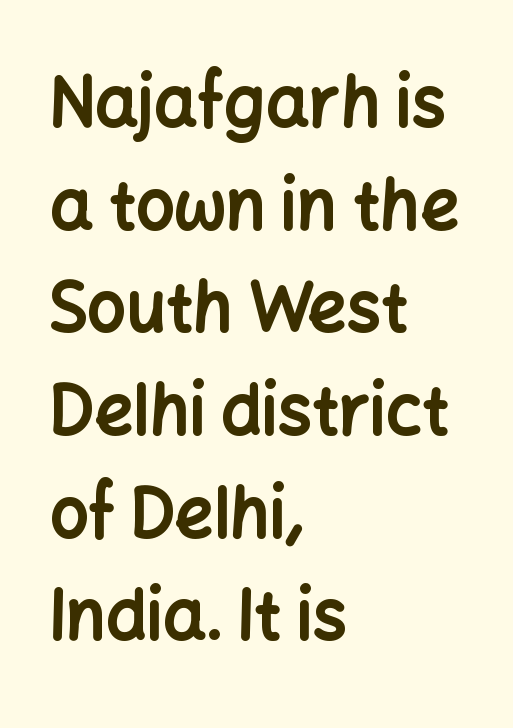
Q: Is the text bold? A: Yes.
Q: Is the text italic (slanted)? A: No, it is upright.
Q: Is the typeface a serif or a sans-serif typeface? A: Sans-serif.
Q: Is the text underlined? A: No.
Q: How is the paragraph aligned? A: Left-aligned.
Q: Is the spacing between letters normal or unusually wide? A: Normal.
Q: Is the spacing between lines tight, normal or loose? A: Normal.
Q: Width (condensed, normal, or wide)? A: Normal.
Q: Stroke contrast? A: Low.
Q: x-height? A: Medium.
Q: Monospaced? A: No.
